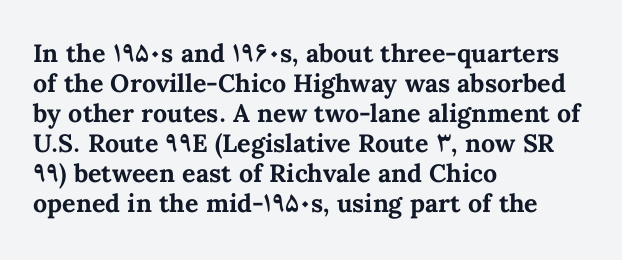
Default kerning and tracking; the words read as compact shapes. The letters stand upright; this is a roman face. Pretty heavy lettering here — definitely bold. The words here are not underlined.
